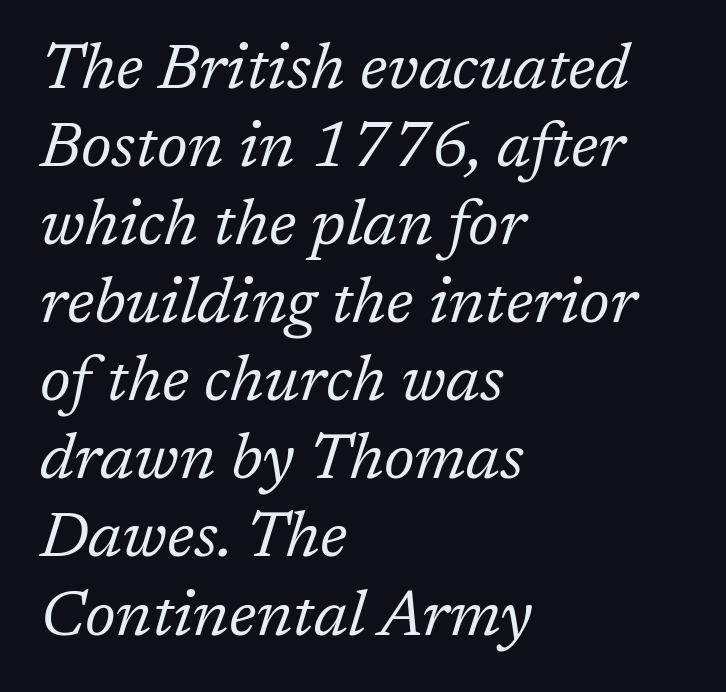
{"serif": "yes", "italic": "yes", "lean": "right", "slant_degrees": 17, "bold": "no", "weight": "regular", "width": "normal", "stroke_contrast": "low", "x_height": "medium", "monospaced": "no", "underline": "no", "align": "left", "line_spacing_ratio": 1.22, "letter_spacing": "normal", "letter_spacing_em": 0.0, "glyph_px": 64}
